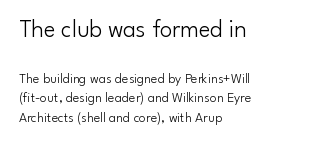
The image shows 25 px text type, upright; set left-aligned, normal line spacing (1.37x), normal letter spacing, not underlined; the first (top) block is 1.79x larger.
